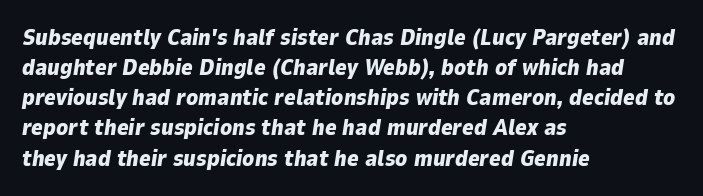
Q: Is the text bold? A: Yes.
Q: Is the text italic (slanted)? A: Yes, it leans right by about 9 degrees.
Q: Is the text underlined? A: No.
Q: How is the paragraph aligned? A: Left-aligned.
Q: Is the spacing between letters normal or unusually wide? A: Normal.
Q: Is the spacing between lines tight, normal or loose? A: Normal.
